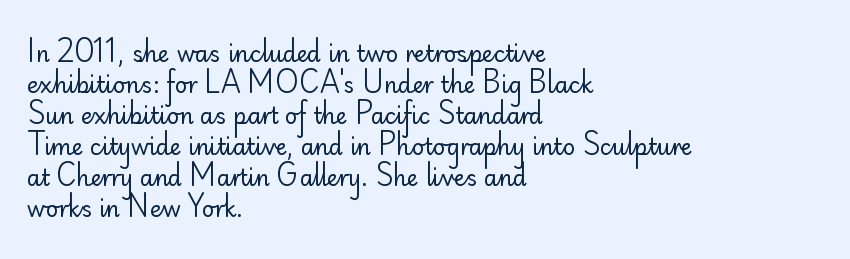
Q: Is the text bold? A: No.
Q: Is the text italic (slanted)? A: No, it is upright.
Q: Is the text underlined? A: No.
Q: How is the paragraph aligned? A: Left-aligned.
Q: Is the spacing between letters normal or unusually wide? A: Normal.
Q: Is the spacing between lines tight, normal or loose? A: Normal.
